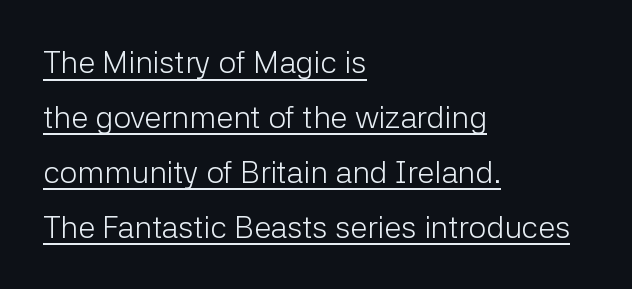
Is the letter spacing exaggerated? No — it looks like the ordinary default. These lines are rendered in a variable-pitch font. Vertical strokes here are truly vertical. The lines in this sample share a left origin and differ only in where they stop.
